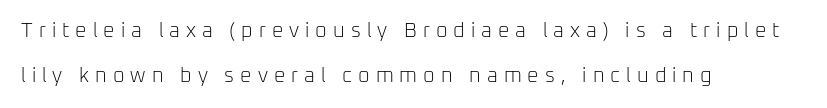
Tall strokes in this sample are plumb rather than angled. Alignment: flush left. Descender tails drop into unmarked territory. Vertically, the passage feels expansive, rows floating well apart. Tracking value appears strongly positive — letters spread wide. The face looks like a standard text weight, possibly lighter.
